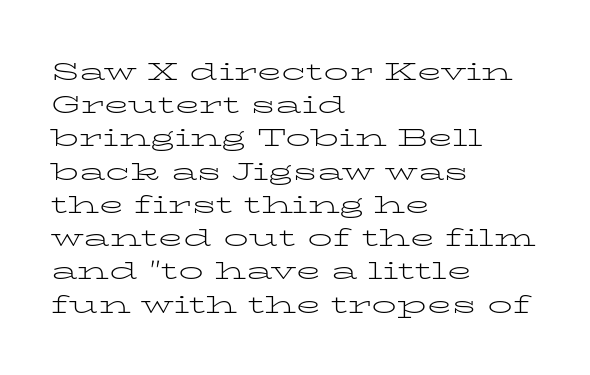
These lines sit exactly where default settings would place them. Decoration check: the copy has no underline. The typeface has the unassuming heft of standard copy or less. Horizontal alignment here is leftward, the default for most running prose.
